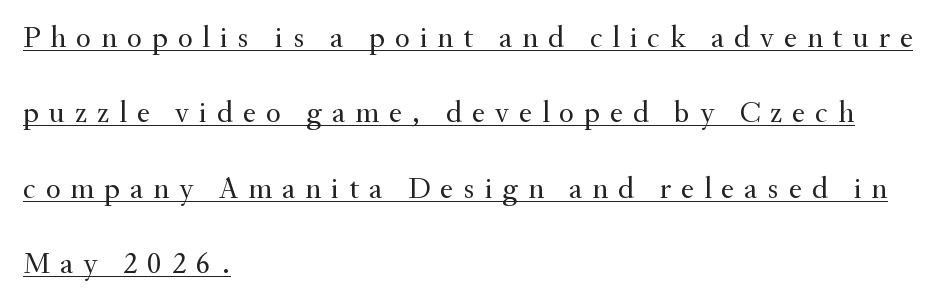
The image shows 31 px regular-weight serif type, upright; set left-aligned, loose line spacing (2.43x), unusually wide letter spacing (+0.32 em), underlined; medium stroke contrast and a small x-height.
